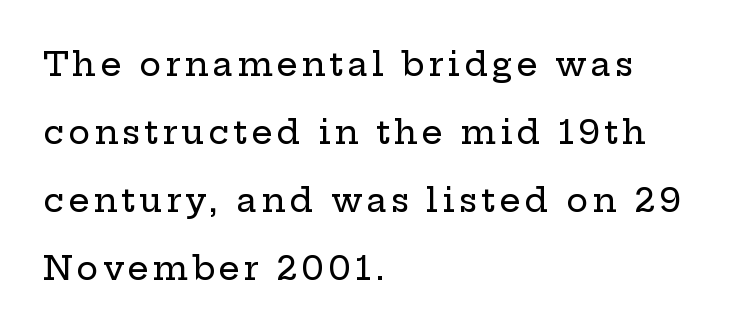
Q: Is the text italic (slanted)? A: No, it is upright.
Q: Is the typeface a serif or a sans-serif typeface? A: Serif.
Q: Is the text underlined? A: No.
Q: How is the paragraph aligned? A: Left-aligned.
Q: Is the spacing between lines tight, normal or loose? A: Loose.
Q: Width (condensed, normal, or wide)? A: Wide.
Q: Stroke contrast? A: Low.
Q: x-height? A: Medium.
Q: Monospaced? A: No.
